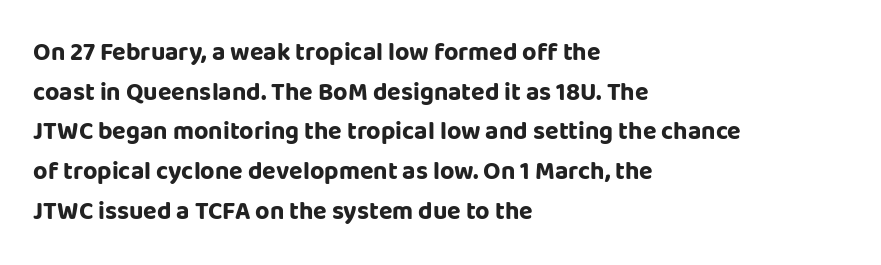
Q: Is the text bold? A: Yes.
Q: Is the text italic (slanted)? A: No, it is upright.
Q: Is the text underlined? A: No.
Q: How is the paragraph aligned? A: Left-aligned.
Q: Is the spacing between letters normal or unusually wide? A: Normal.
Q: Is the spacing between lines tight, normal or loose? A: Normal.
